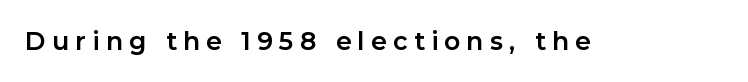
The image shows 25 px bold type, upright; set unusually wide letter spacing (+0.25 em), not underlined.
